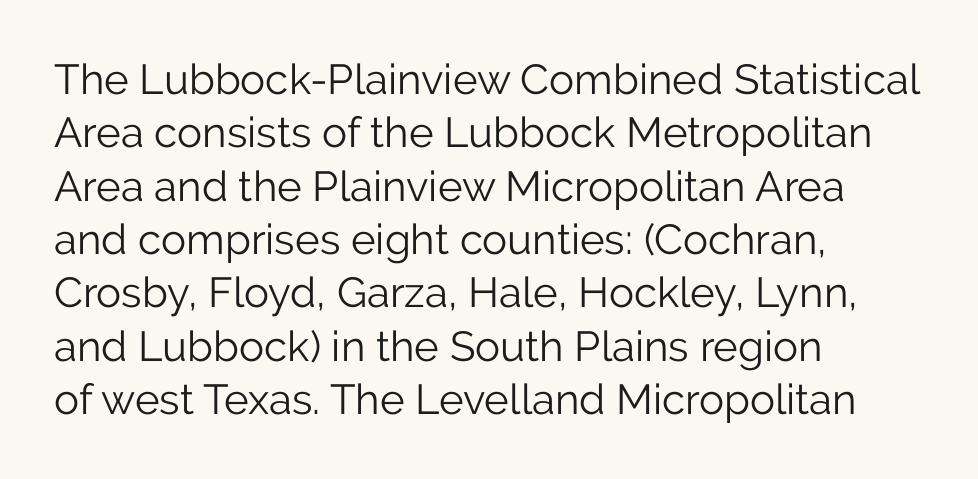
Q: Is the text bold? A: No.
Q: Is the text italic (slanted)? A: No, it is upright.
Q: Is the typeface a serif or a sans-serif typeface? A: Sans-serif.
Q: Is the text underlined? A: No.
Q: How is the paragraph aligned? A: Left-aligned.
Q: Is the spacing between letters normal or unusually wide? A: Normal.
Q: Is the spacing between lines tight, normal or loose? A: Normal.
Q: Width (condensed, normal, or wide)? A: Normal.
Q: Stroke contrast? A: Low.
Q: x-height? A: Medium.
Q: Monospaced? A: No.
